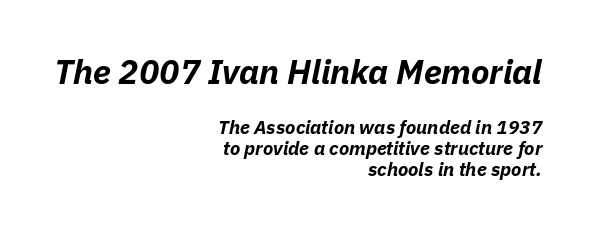
{"italic": "yes", "lean": "right", "slant_degrees": 11, "bold": "yes", "weight": "bold", "width": "normal", "stroke_contrast": "low", "x_height": "medium", "monospaced": "no", "underline": "no", "align": "right", "line_spacing": "tight", "line_spacing_ratio": 1.11, "letter_spacing": "normal", "letter_spacing_em": 0.0, "larger_block": "first", "size_ratio": 1.79, "glyph_px": 34}
